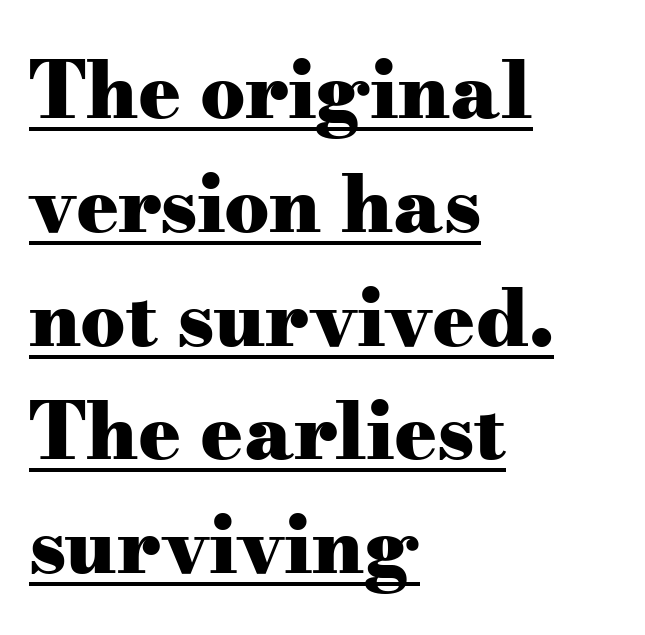
The rendering uses a bold face; every stroke is thick and dark. These lines are composed in type with serifs. In terms of letterspacing, this is plain default setting. A typographer would call this underscored text. Students, observe: this is what conventionally led text looks like. The rendering anchors every line to the left-hand side.
